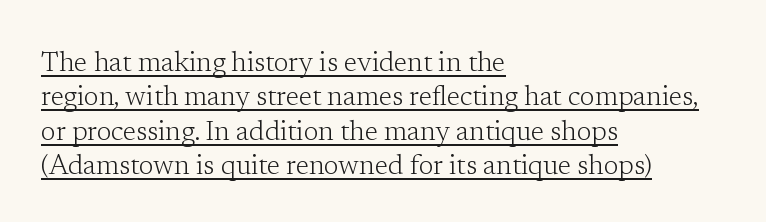
The image shows 27 px text type, upright; set left-aligned, normal line spacing (1.27x), normal letter spacing, underlined.
